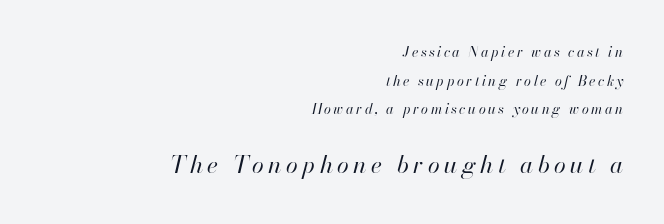
Q: Is the text bold? A: No.
Q: Is the text italic (slanted)? A: Yes, it leans right by about 13 degrees.
Q: Is the text underlined? A: No.
Q: How is the paragraph aligned? A: Right-aligned.
Q: Is the spacing between lines tight, normal or loose? A: Loose.
Q: Which block of text is set in a larger size, the first (top) or the second (bottom)? A: The second (bottom) one.
